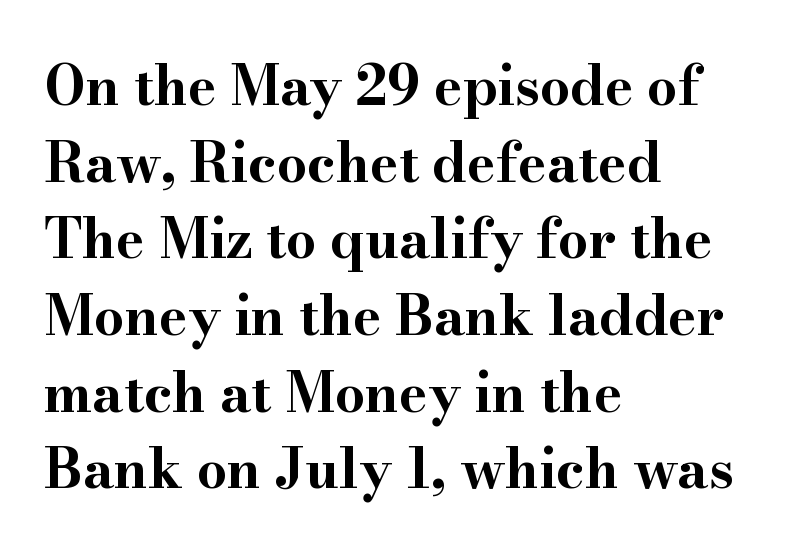
The image shows 54 px bold, wide serif type, upright; set left-aligned, normal line spacing (1.42x), normal letter spacing, not underlined; high stroke contrast and a small x-height.
